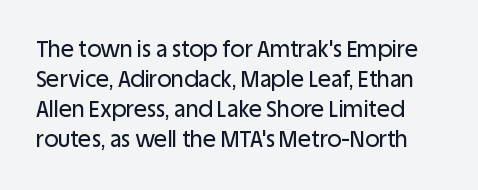
{"italic": "no", "underline": "no", "line_spacing": "normal", "line_spacing_ratio": 1.37, "letter_spacing": "normal", "letter_spacing_em": 0.0, "glyph_px": 22}
